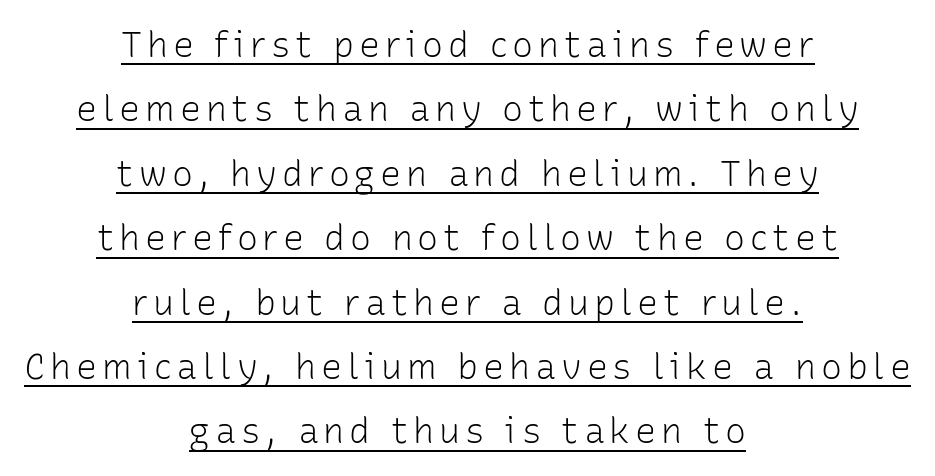
Q: Is the text bold? A: No.
Q: Is the text italic (slanted)? A: No, it is upright.
Q: Is the typeface a serif or a sans-serif typeface? A: Sans-serif.
Q: Is the text underlined? A: Yes.
Q: How is the paragraph aligned? A: Centered.
Q: Width (condensed, normal, or wide)? A: Normal.
Q: Stroke contrast? A: Low.
Q: x-height? A: Medium.
Q: Monospaced? A: No.
